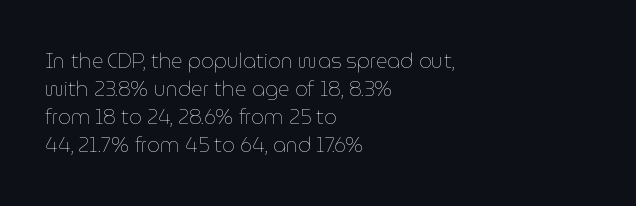
{"italic": "no", "bold": "no", "underline": "no", "align": "left", "line_spacing": "normal", "line_spacing_ratio": 1.4, "letter_spacing": "normal", "letter_spacing_em": 0.0, "glyph_px": 20}
